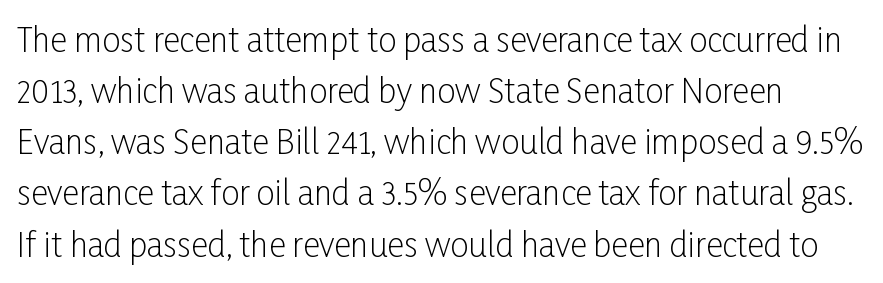
{"serif": "no", "italic": "no", "bold": "no", "weight": "light", "width": "condensed", "stroke_contrast": "low", "x_height": "medium", "monospaced": "no", "underline": "no", "line_spacing": "normal", "line_spacing_ratio": 1.55, "letter_spacing": "normal", "letter_spacing_em": 0.0, "glyph_px": 33}
